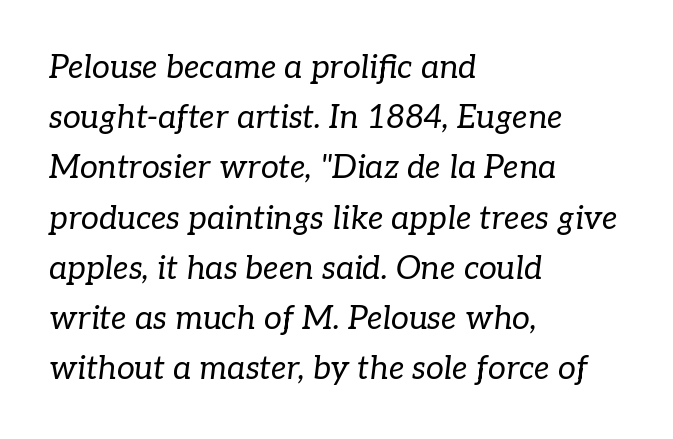
{"serif": "yes", "italic": "yes", "lean": "right", "slant_degrees": 7, "bold": "no", "weight": "regular", "width": "normal", "stroke_contrast": "low", "x_height": "medium", "monospaced": "no", "underline": "no", "align": "left", "line_spacing": "normal", "line_spacing_ratio": 1.57, "letter_spacing": "normal", "letter_spacing_em": 0.0, "glyph_px": 32}
